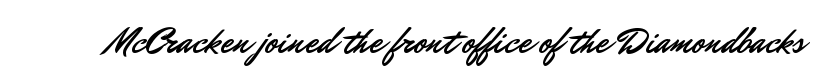
Q: Is the text italic (slanted)? A: Yes.
Q: Is the typeface a serif or a sans-serif typeface? A: Sans-serif.
Q: Is the text underlined? A: No.
Q: Is the spacing between letters normal or unusually wide? A: Normal.
Q: Width (condensed, normal, or wide)? A: Normal.
Q: Stroke contrast? A: Low.
Q: x-height? A: Small.
Q: Monospaced? A: No.
